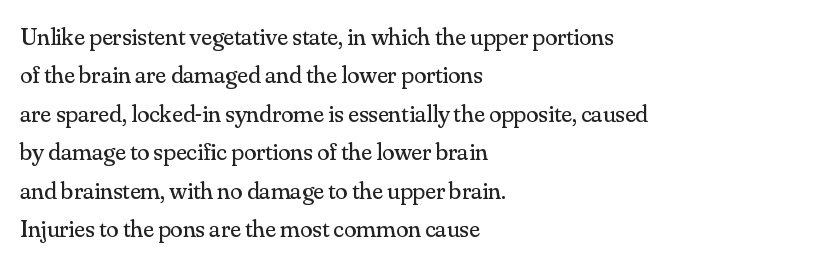
This sample uses an upright cut, with every glyph sitting square on the baseline. The string is rendered with underlining switched off. Tracking value appears to be zero — textbook default spacing. The lines in this sample share a left origin and differ only in where they stop. Vertical spacing — default.
